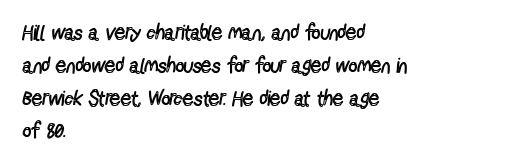
The image shows 21 px text type; set left-aligned, normal line spacing (1.56x), normal letter spacing, not underlined.
